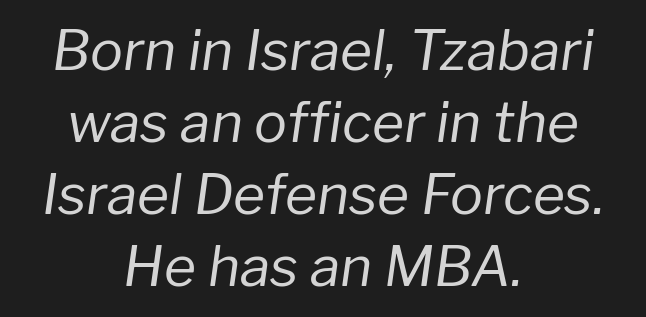
The image shows 55 px regular-weight type, italic (leaning right); set centered, normal line spacing (1.31x), normal letter spacing, not underlined; low stroke contrast and a medium x-height.
